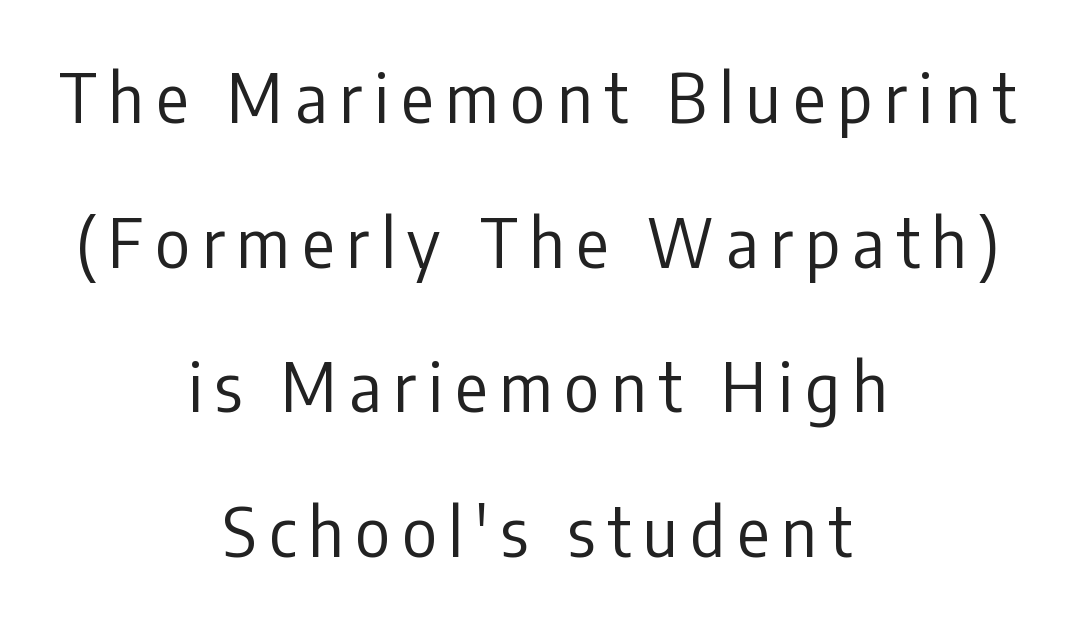
Posture: straight, roman, zero tilt. A sans-serif font was chosen for this passage. Casual observation: everything's sitting right in the middle. Think of a printed novel: that variable character pitch is what you see here.
